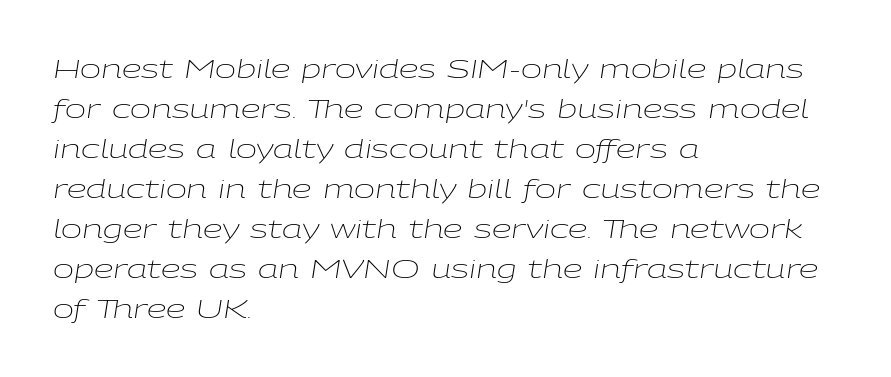
Q: Is the text bold? A: No.
Q: Is the text italic (slanted)? A: Yes, it leans right by about 9 degrees.
Q: Is the text underlined? A: No.
Q: How is the paragraph aligned? A: Left-aligned.
Q: Is the spacing between letters normal or unusually wide? A: Normal.
Q: Is the spacing between lines tight, normal or loose? A: Normal.
